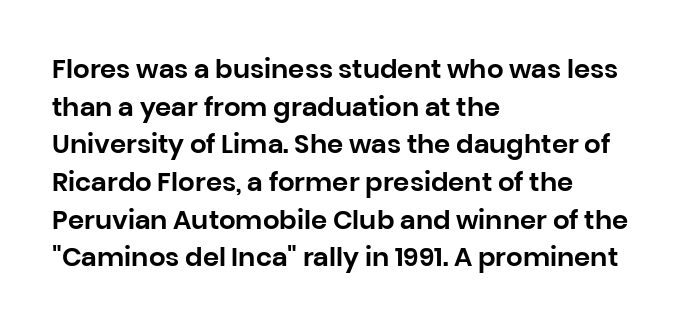
Q: Is the text italic (slanted)? A: No, it is upright.
Q: Is the text underlined? A: No.
Q: How is the paragraph aligned? A: Left-aligned.
Q: Is the spacing between letters normal or unusually wide? A: Normal.
Q: Is the spacing between lines tight, normal or loose? A: Normal.
